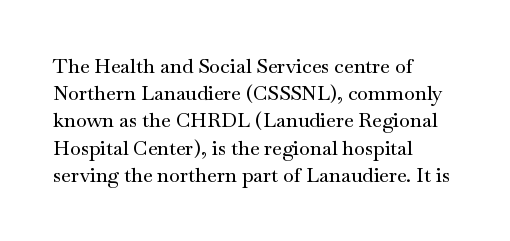
Q: Is the text italic (slanted)? A: No, it is upright.
Q: Is the text underlined? A: No.
Q: How is the paragraph aligned? A: Left-aligned.
Q: Is the spacing between letters normal or unusually wide? A: Normal.
Q: Is the spacing between lines tight, normal or loose? A: Normal.
